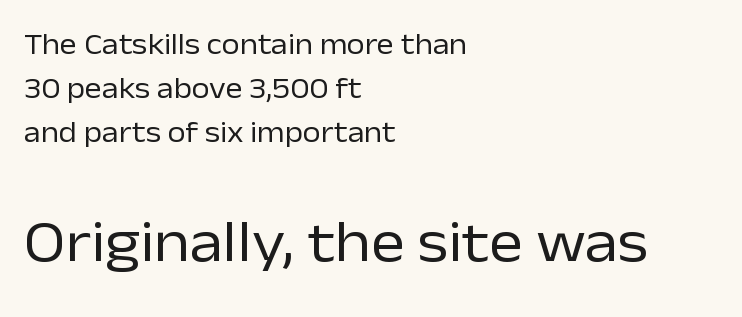
Q: Is the text bold? A: No.
Q: Is the text italic (slanted)? A: No, it is upright.
Q: Is the typeface a serif or a sans-serif typeface? A: Sans-serif.
Q: Is the text underlined? A: No.
Q: How is the paragraph aligned? A: Left-aligned.
Q: Is the spacing between letters normal or unusually wide? A: Normal.
Q: Is the spacing between lines tight, normal or loose? A: Normal.
Q: Which block of text is set in a larger size, the first (top) or the second (bottom)? A: The second (bottom) one.
Q: Width (condensed, normal, or wide)? A: Normal.
Q: Stroke contrast? A: Low.
Q: x-height? A: Medium.
Q: Monospaced? A: No.
